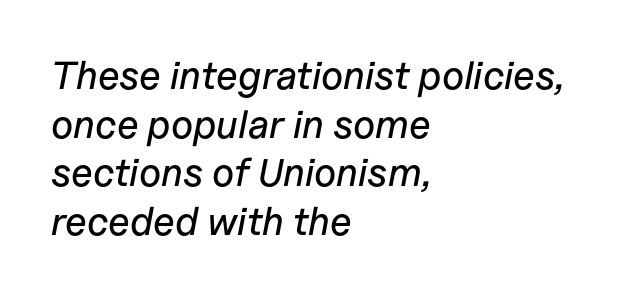
The face used here is proportionally spaced, like ordinary book or web type. The rendering anchors every line to the left-hand side. Baseline-to-baseline distance is the conventional proportion of letter height. Tall strokes in this sample are angled rather than plumb.
